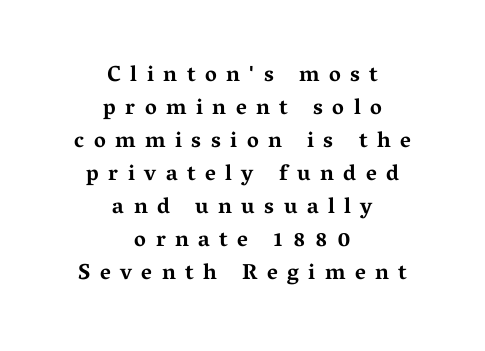
Q: Is the text bold? A: Yes.
Q: Is the text italic (slanted)? A: No, it is upright.
Q: Is the text underlined? A: No.
Q: How is the paragraph aligned? A: Centered.
Q: Is the spacing between letters normal or unusually wide? A: Unusually wide.
Q: Is the spacing between lines tight, normal or loose? A: Normal.
